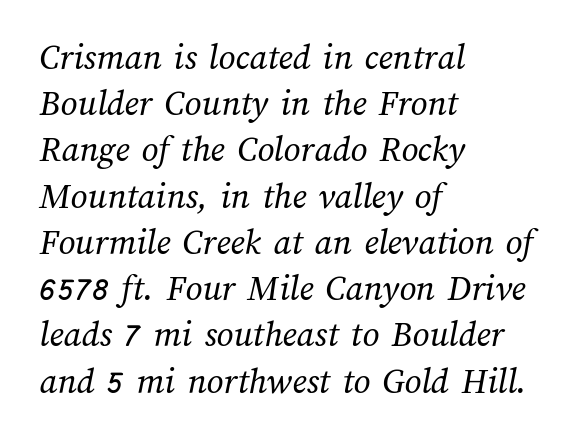
The image shows 37 px regular-weight type; set left-aligned, normal line spacing (1.25x), normal letter spacing, not underlined; medium stroke contrast and a medium x-height.
